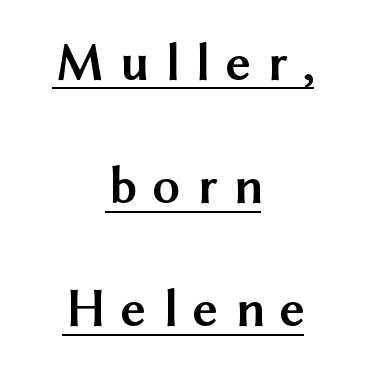
Underline: present. Tracking value appears strongly positive — letters spread wide. Notice how the stems are strictly vertical — no italics here. On the weight axis this lands at bold, roughly 700. Is this a fixed-width face? No — the glyphs have proportional, varying widths. Interline gaps are noticeably wide in this sample.
